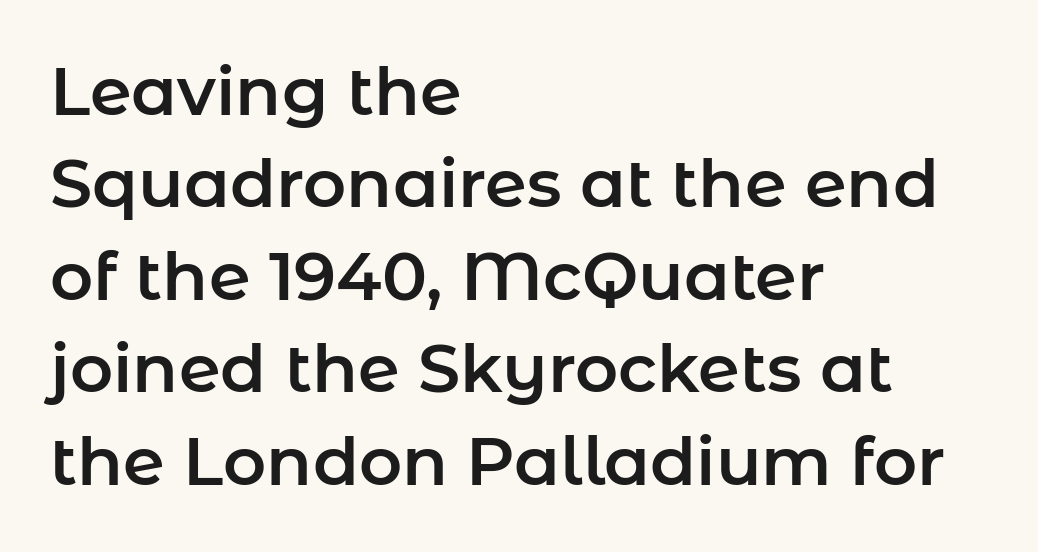
A student would call this left alignment; a typographer would say flush left, rag right. The type sits square on the baseline with zero lean. Is the letter spacing exaggerated? No — it looks like the ordinary default. Has an underline been added? It has not. A typesetter would label this face a sans. Each letter keeps its own natural width here, so spacing adapts to shape.
